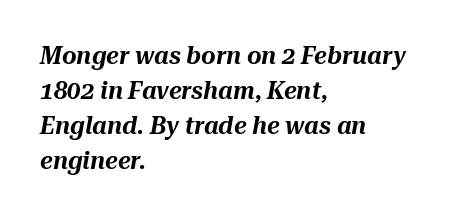
Summary of vertical rhythm: regular, with standard interline spacing. These lines were composed using italics. Spacing between characters is what you'd get straight out of the box. Glance below the letters and you will spot only blank space. Line beginnings align vertically; line endings do not.
